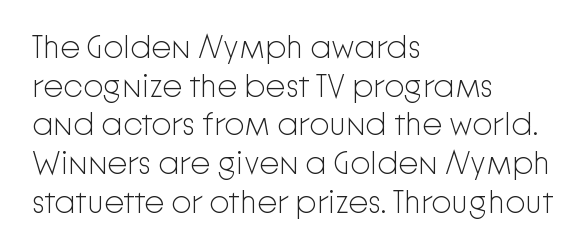
The image shows 32 px light sans-serif type, upright; set left-aligned, line spacing 1.21x, normal letter spacing, not underlined; low stroke contrast and a medium x-height.
